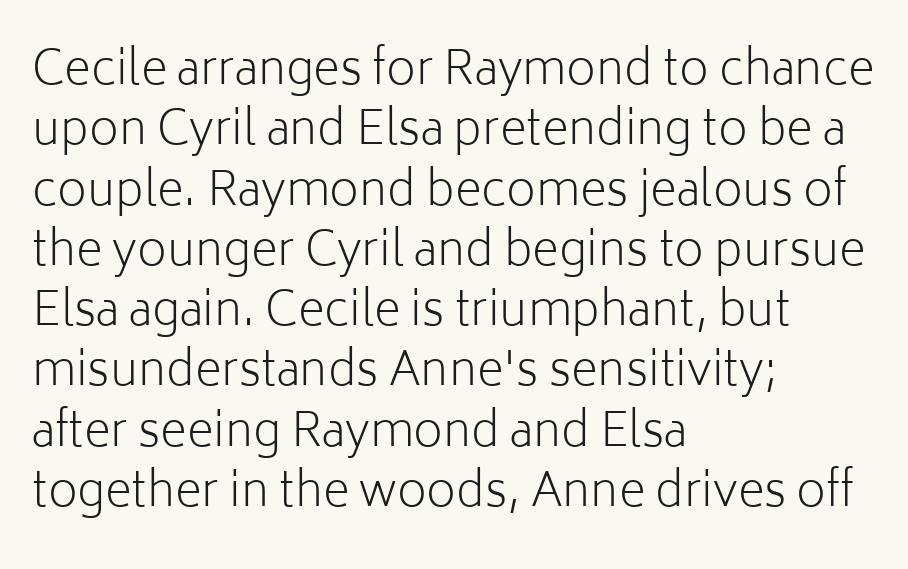
Is this a sans? Yes — the strokes have no serifs. A classic flush-left, rag-right setting is used for this passage. Does the leading feel generous? No, just average. Underline: absent. These lines are rendered in a variable-pitch font.
